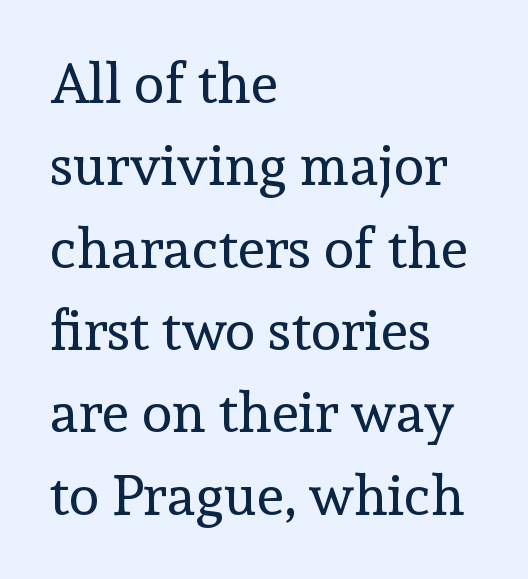
{"serif": "yes", "italic": "no", "bold": "no", "weight": "regular", "width": "normal", "x_height": "medium", "monospaced": "no", "underline": "no", "align": "left", "line_spacing": "normal", "line_spacing_ratio": 1.47, "letter_spacing": "normal", "letter_spacing_em": 0.0, "glyph_px": 56}
